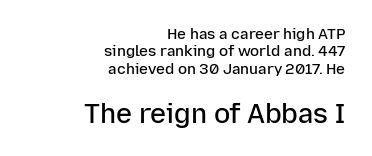
Caption: semibold face, moderately heavy strokes. Here the second block reads like a headline and the first like body copy. The paragraph shown leans on its right margin. No extra tracking has been applied to these lines. No word sits above an underline. If you drew a line through each stem, it would be perfectly vertical.
